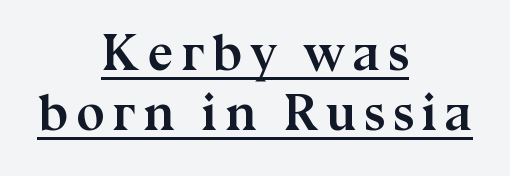
Weight check: bold — yes, fully. Varying glyph widths throughout — classic text-font behaviour. Ascenders rise straight up at ninety degrees. Beneath each row of characters lies a ruled line.
